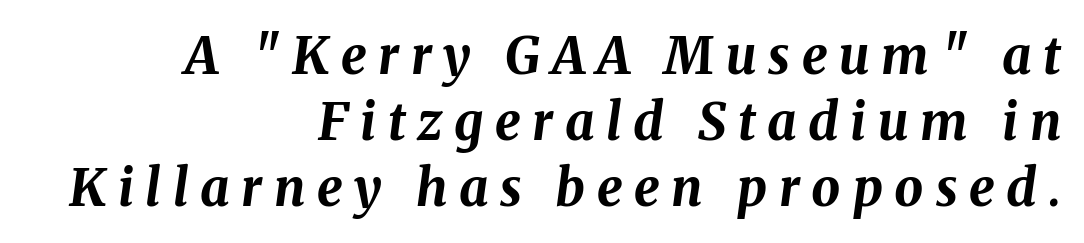
The image shows 51 px bold type, italic (leaning right); set right-aligned, normal line spacing (1.29x), unusually wide letter spacing (+0.23 em), not underlined; medium stroke contrast and a medium x-height.
